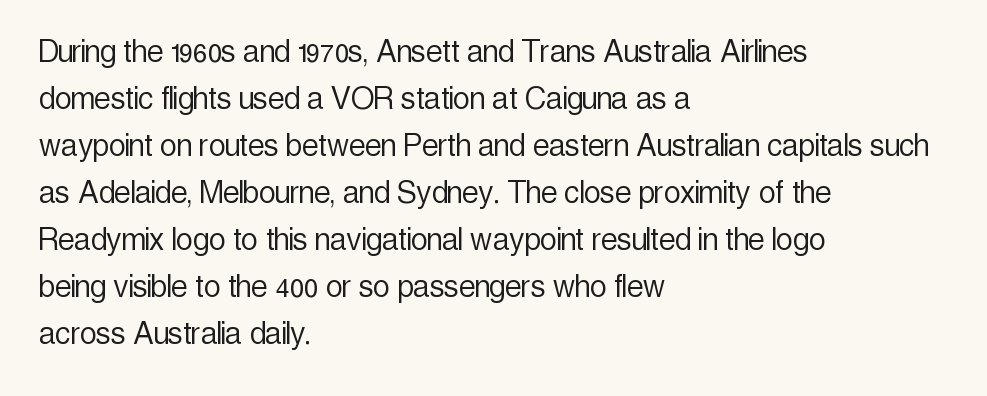
The image shows 37 px light, condensed sans-serif type, upright; set left-aligned, normal line spacing (1.27x), normal letter spacing, not underlined; a medium x-height.
